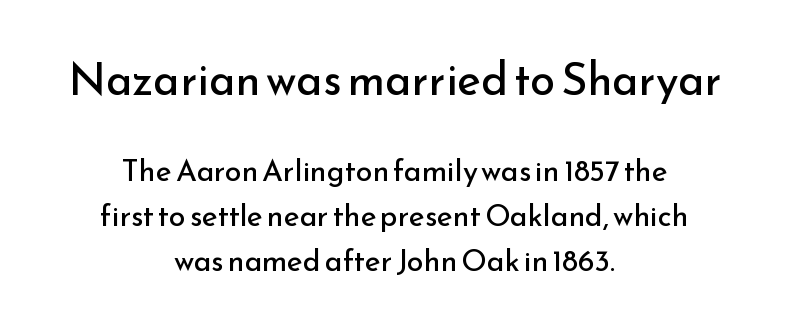
{"serif": "no", "italic": "no", "bold": "no", "weight": "regular", "width": "normal", "stroke_contrast": "low", "x_height": "small", "monospaced": "no", "underline": "no", "align": "center", "line_spacing": "normal", "line_spacing_ratio": 1.5, "letter_spacing": "normal", "letter_spacing_em": 0.0, "larger_block": "first", "size_ratio": 1.5, "glyph_px": 45}
